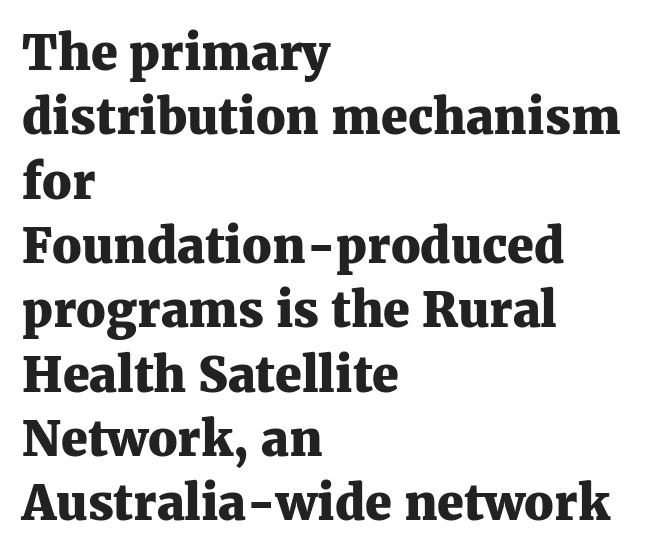
The image shows 48 px heavy serif type, upright; set left-aligned, normal line spacing (1.34x), normal letter spacing, not underlined; medium stroke contrast and a medium x-height.
